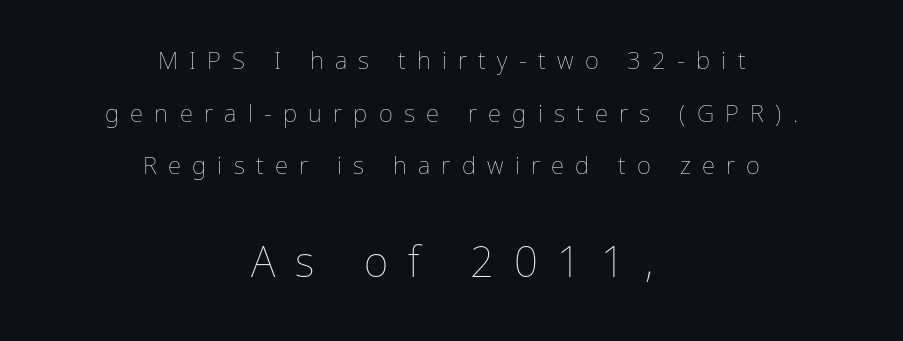
Q: Is the text bold? A: No.
Q: Is the text italic (slanted)? A: No, it is upright.
Q: Is the text underlined? A: No.
Q: How is the paragraph aligned? A: Centered.
Q: Is the spacing between letters normal or unusually wide? A: Unusually wide.
Q: Is the spacing between lines tight, normal or loose? A: Loose.
Q: Which block of text is set in a larger size, the first (top) or the second (bottom)? A: The second (bottom) one.
Q: Width (condensed, normal, or wide)? A: Normal.
Q: Stroke contrast? A: Low.
Q: x-height? A: Medium.
Q: Monospaced? A: No.
